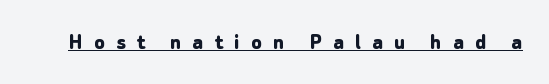
Q: Is the text bold? A: Yes.
Q: Is the text italic (slanted)? A: No, it is upright.
Q: Is the text underlined? A: Yes.
Q: Is the spacing between letters normal or unusually wide? A: Unusually wide.
